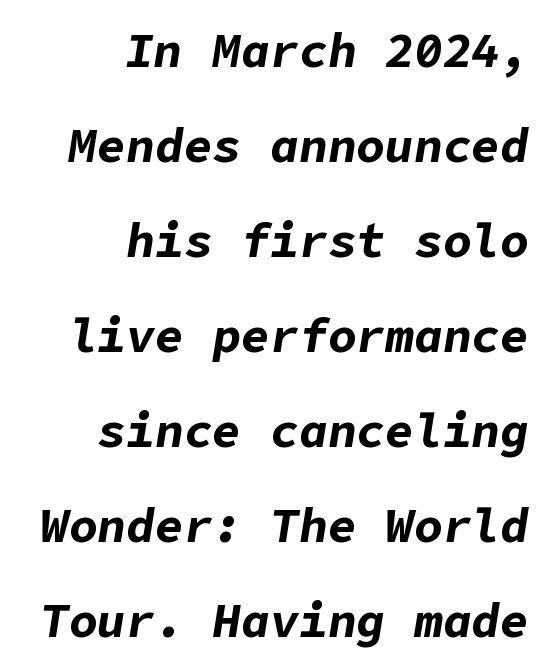
The paragraph shown leans on its right margin. What stands out about the letter spacing? Nothing — it is the standard amount. Would a proofreader flag this as italicized? Yes. Successive baselines arrive slowly, with a big drop between each. The sample has been set heavy, in full bold. Descenders are the only things crossing below the line.
